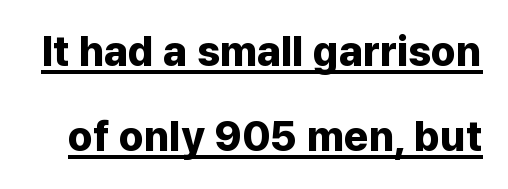
Q: Is the text bold? A: Yes.
Q: Is the text italic (slanted)? A: No, it is upright.
Q: Is the typeface a serif or a sans-serif typeface? A: Sans-serif.
Q: Is the text underlined? A: Yes.
Q: Is the spacing between letters normal or unusually wide? A: Normal.
Q: Is the spacing between lines tight, normal or loose? A: Loose.
Q: Width (condensed, normal, or wide)? A: Normal.
Q: Stroke contrast? A: Low.
Q: x-height? A: Medium.
Q: Monospaced? A: No.
